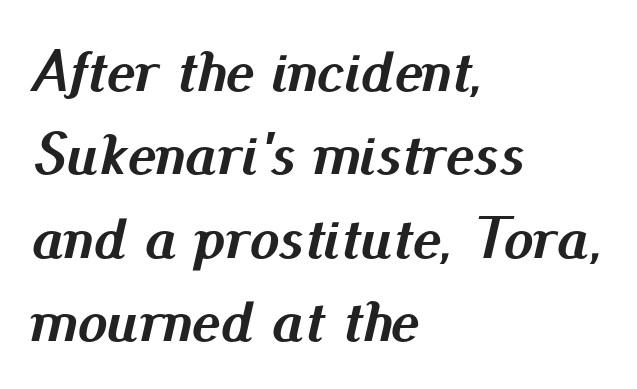
Decoration check: the copy has no underline. In terms of weight, the rendering is a true, heavy bold. The letters advance in unequal steps, a hallmark of proportional type. The rendering keeps characters at their native spacing.
